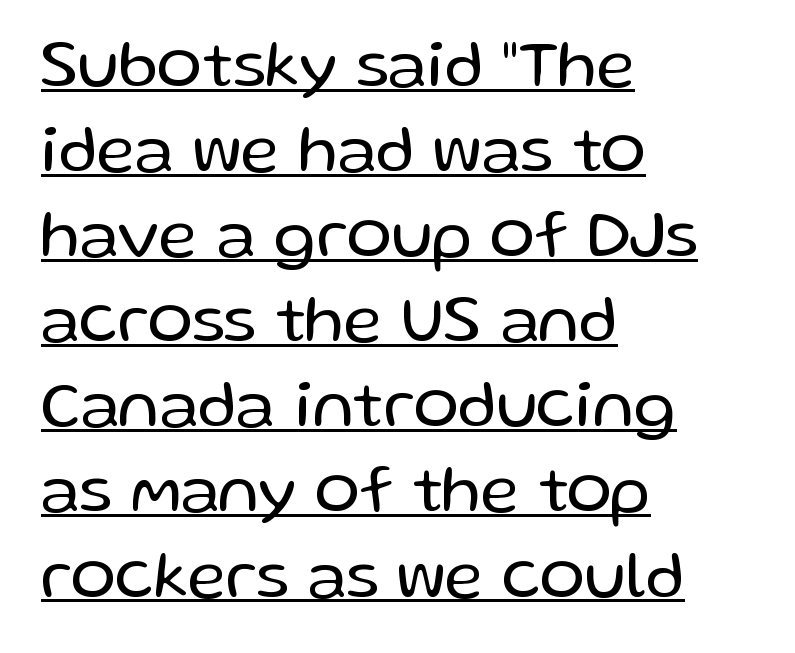
The image shows 67 px regular-weight sans-serif type, upright; set left-aligned, normal line spacing (1.27x), normal letter spacing, underlined; low stroke contrast and a medium x-height.
